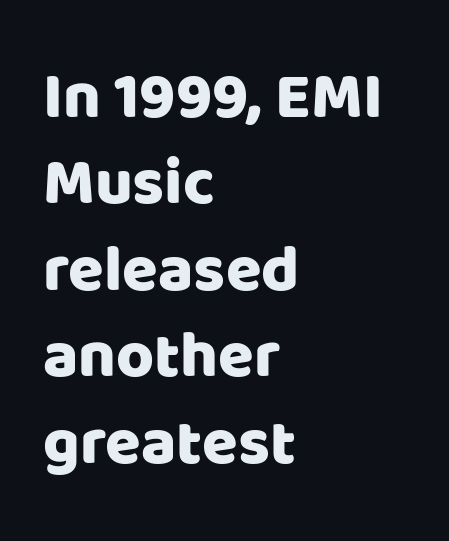
The image shows 65 px sans-serif type, upright; set left-aligned, normal line spacing (1.33x), normal letter spacing, not underlined; low stroke contrast and a large x-height.
